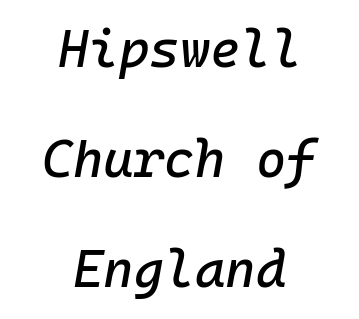
{"italic": "yes", "lean": "right", "slant_degrees": 10, "width": "normal", "stroke_contrast": "low", "x_height": "medium", "monospaced": "yes", "underline": "no", "align": "center", "line_spacing": "loose", "line_spacing_ratio": 2.12, "letter_spacing": "normal", "letter_spacing_em": 0.0, "glyph_px": 52}
